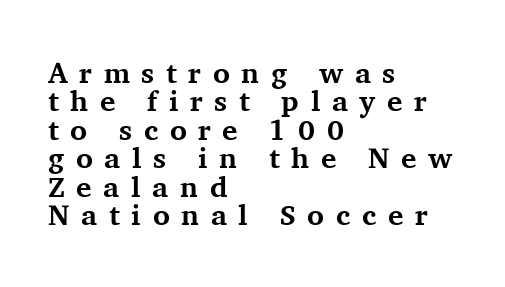
Varying glyph widths throughout — classic text-font behaviour. This sample uses expanded letter spacing, leaving extra air between glyphs. No italicization has been applied; the sample stays upright. Summary of vertical rhythm: compact, with narrow interline spacing. A classic flush-left, rag-right setting is used for this passage. Font category for this specimen: serif.
